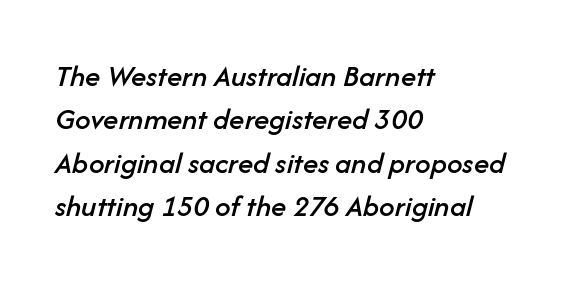
The image shows 31 px text type, italic (leaning right); set left-aligned, normal line spacing (1.4x), normal letter spacing, not underlined; low stroke contrast and a medium x-height.
